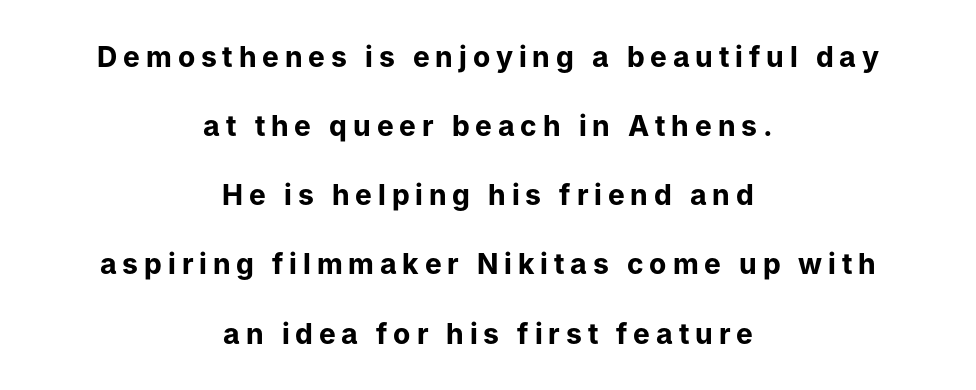
Q: Is the text bold? A: Yes.
Q: Is the text italic (slanted)? A: No, it is upright.
Q: Is the typeface a serif or a sans-serif typeface? A: Sans-serif.
Q: Is the text underlined? A: No.
Q: How is the paragraph aligned? A: Centered.
Q: Is the spacing between letters normal or unusually wide? A: Unusually wide.
Q: Is the spacing between lines tight, normal or loose? A: Loose.
Q: Width (condensed, normal, or wide)? A: Normal.
Q: Stroke contrast? A: Low.
Q: x-height? A: Medium.
Q: Monospaced? A: No.
